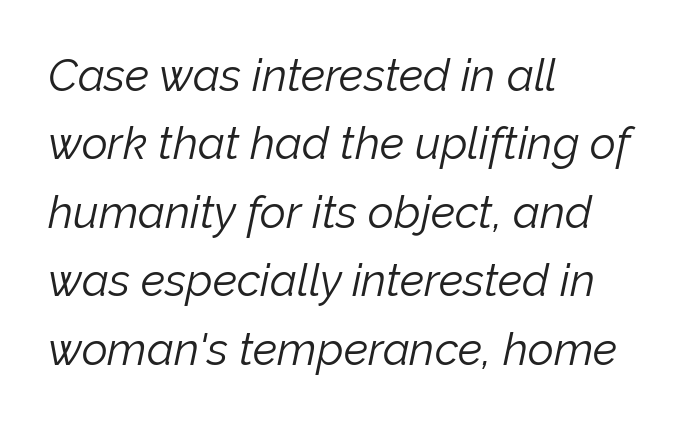
Rows of type keep a routine distance in the vertical direction. The passage is arranged the way most books set body copy — flush left. The weight would be labelled regular, book, light, or lighter still. This sample uses an oblique cut, with every glyph tilted off the vertical.
